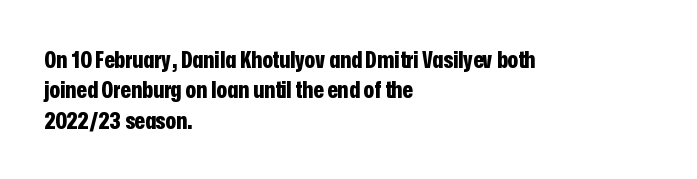
The glyphs are unaccompanied by any horizontal stroke below them. The leading is moderate, giving the passage an even texture. Left-aligned paragraph, ragged on the right. A full-strength bold gives these letters their thick strokes. This sample uses an upright cut, with every glyph sitting square on the baseline.
